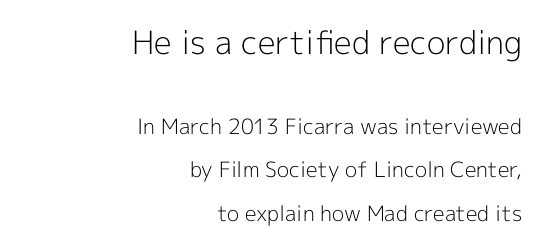
{"serif": "no", "italic": "no", "bold": "no", "weight": "light", "width": "normal", "x_height": "medium", "monospaced": "no", "underline": "no", "align": "right", "line_spacing": "loose", "line_spacing_ratio": 2.07, "letter_spacing": "normal", "letter_spacing_em": 0.0, "larger_block": "first", "size_ratio": 1.52, "glyph_px": 32}
